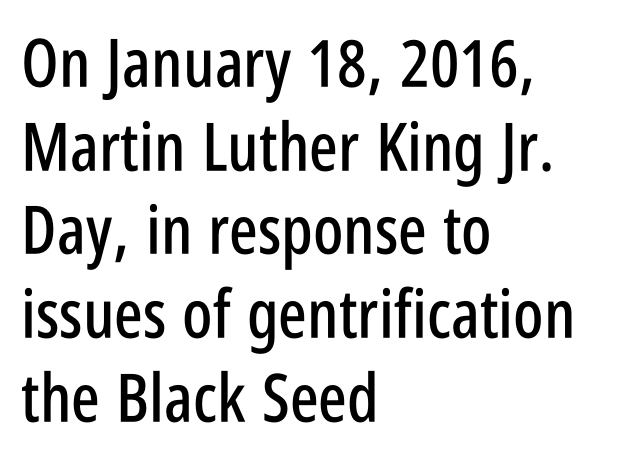
Serifs: no, the terminals of the letterforms are clean. The type sits square on the baseline with zero lean. This rendering features lettering with no underline. The rendering uses a moderate line-height, typical for paragraphs. These lines are set flush left with a ragged right edge. Nobody touched the tracking dial on this one.
